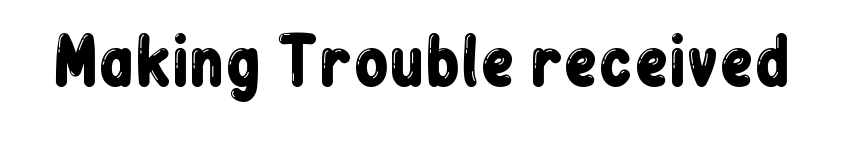
Proportional: the letters do not fall into vertical columns. You can tell it's not italic because the verticals are truly vertical. A bare baseline throughout the passage. Regarding serifs, this sample does without them. The face used here is rendered with its standard letterfit.
